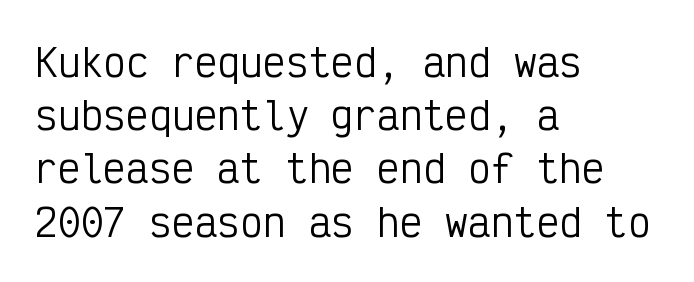
{"serif": "no", "italic": "no", "bold": "no", "weight": "regular", "width": "condensed", "stroke_contrast": "low", "x_height": "medium", "monospaced": "yes", "underline": "no", "align": "left", "line_spacing": "normal", "line_spacing_ratio": 1.4, "letter_spacing": "normal", "letter_spacing_em": 0.0, "glyph_px": 38}
